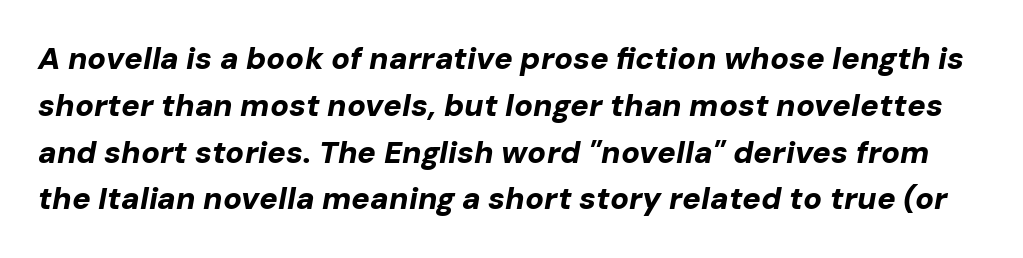
{"italic": "yes", "lean": "right", "slant_degrees": 10, "bold": "yes", "weight": "bold", "width": "normal", "stroke_contrast": "low", "x_height": "medium", "monospaced": "no", "underline": "no", "line_spacing": "normal", "line_spacing_ratio": 1.51, "letter_spacing": "normal", "letter_spacing_em": 0.0, "glyph_px": 31}
